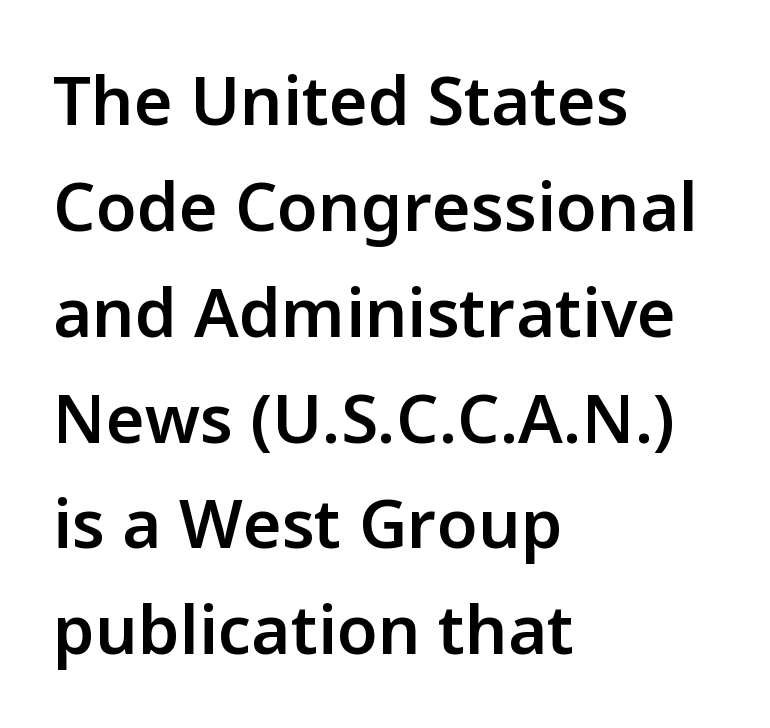
The characters look somewhat weighty, a semibold short of true bold. The leading is moderate, giving the passage an even texture. The passage shown is typeset with a sans-serif family. The lines are quadded left.
